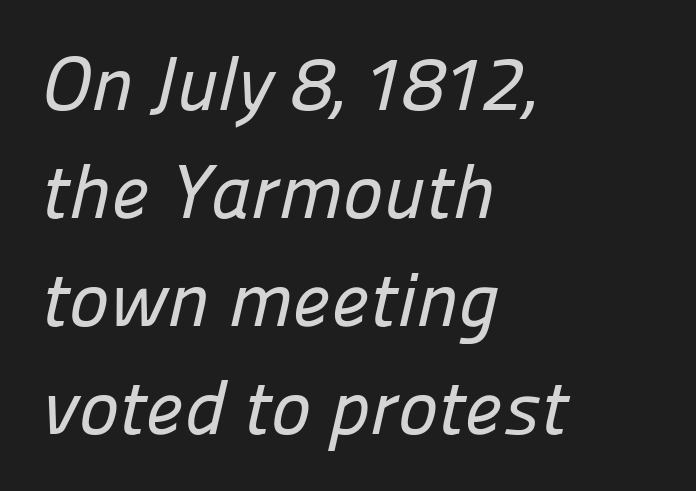
The image shows 76 px sans-serif type; set left-aligned, normal line spacing (1.42x), normal letter spacing, not underlined; low stroke contrast and a medium x-height.
